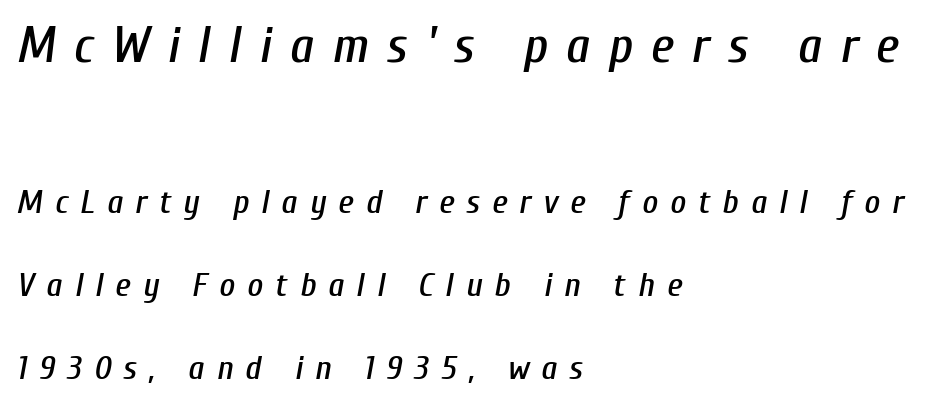
Q: Is the text italic (slanted)? A: Yes, it leans right by about 10 degrees.
Q: Is the text underlined? A: No.
Q: How is the paragraph aligned? A: Left-aligned.
Q: Is the spacing between letters normal or unusually wide? A: Unusually wide.
Q: Is the spacing between lines tight, normal or loose? A: Loose.
Q: Which block of text is set in a larger size, the first (top) or the second (bottom)? A: The first (top) one.
Q: Width (condensed, normal, or wide)? A: Condensed.
Q: Stroke contrast? A: Low.
Q: x-height? A: Medium.
Q: Monospaced? A: No.
